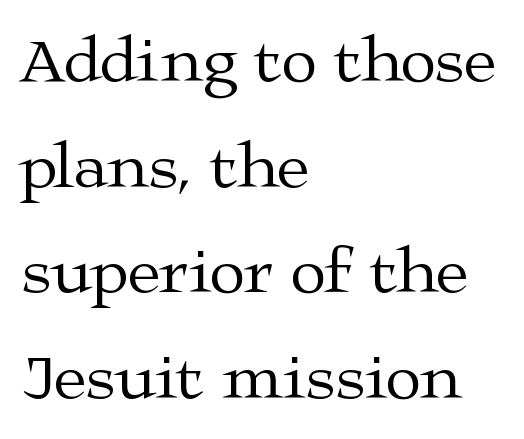
The image shows 66 px regular-weight, wide serif type, upright; set left-aligned, normal line spacing (1.6x), normal letter spacing, not underlined; medium stroke contrast and a medium x-height.
